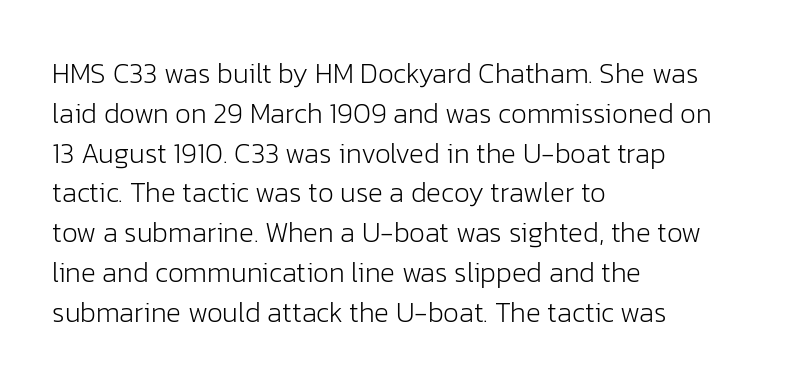
Q: Is the text bold? A: No.
Q: Is the text italic (slanted)? A: No, it is upright.
Q: Is the typeface a serif or a sans-serif typeface? A: Sans-serif.
Q: Is the text underlined? A: No.
Q: How is the paragraph aligned? A: Left-aligned.
Q: Is the spacing between letters normal or unusually wide? A: Normal.
Q: Is the spacing between lines tight, normal or loose? A: Normal.
Q: Width (condensed, normal, or wide)? A: Normal.
Q: Stroke contrast? A: Low.
Q: x-height? A: Medium.
Q: Monospaced? A: No.
